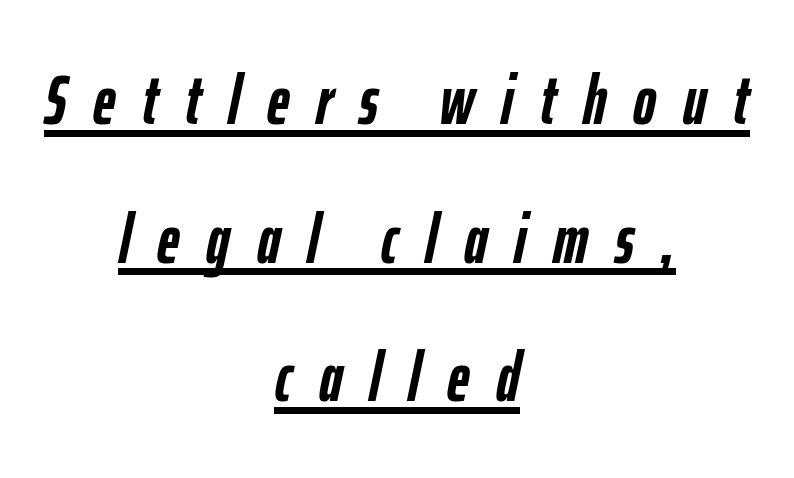
The image shows 69 px semibold, condensed type, italic (leaning right); set centered, loose line spacing (2.01x), unusually wide letter spacing (+0.39 em), underlined; low stroke contrast and a medium x-height.
